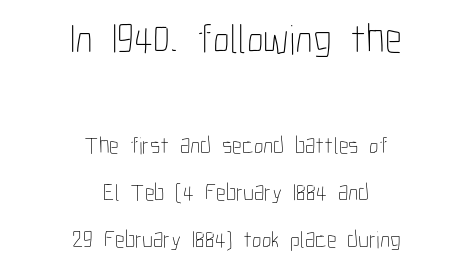
Q: Is the text bold? A: No.
Q: Is the text italic (slanted)? A: No, it is upright.
Q: Is the text underlined? A: No.
Q: How is the paragraph aligned? A: Centered.
Q: Is the spacing between letters normal or unusually wide? A: Normal.
Q: Is the spacing between lines tight, normal or loose? A: Loose.
Q: Which block of text is set in a larger size, the first (top) or the second (bottom)? A: The first (top) one.
Q: Width (condensed, normal, or wide)? A: Condensed.
Q: Stroke contrast? A: Low.
Q: x-height? A: Medium.
Q: Monospaced? A: No.
